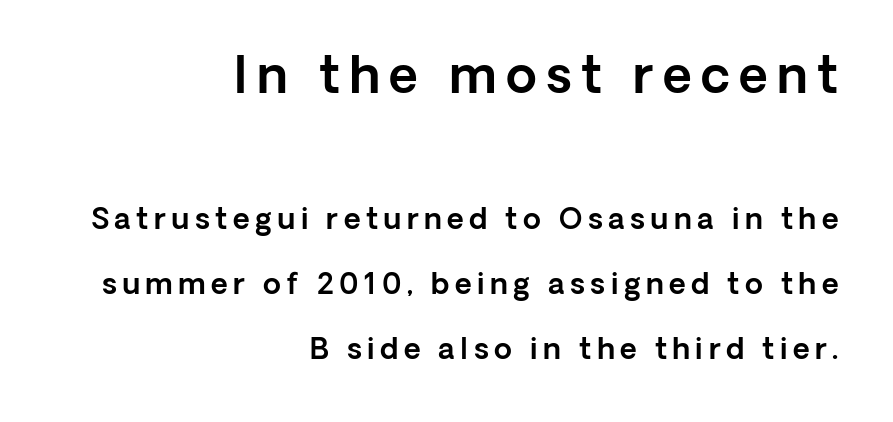
{"serif": "no", "italic": "no", "width": "normal", "x_height": "medium", "monospaced": "no", "underline": "no", "align": "right", "line_spacing": "loose", "line_spacing_ratio": 2.24, "larger_block": "first", "size_ratio": 1.72, "glyph_px": 50}
